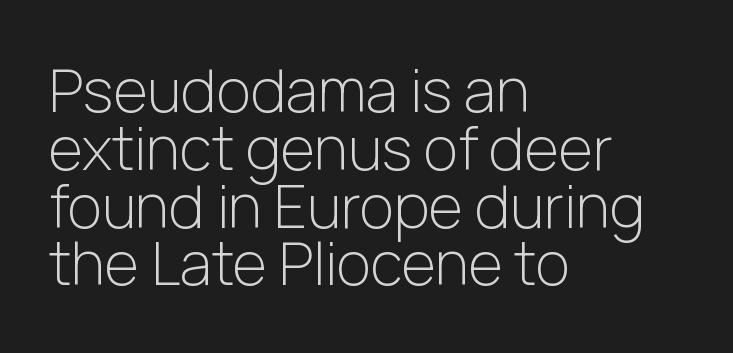
Look at the bottom of the vertical strokes: they stop flat, with no serifs. A typesetter would mark this as roman, not italic. Students, observe: this is what under-led, compact text looks like. Unmarked baselines from the first word to the last.
